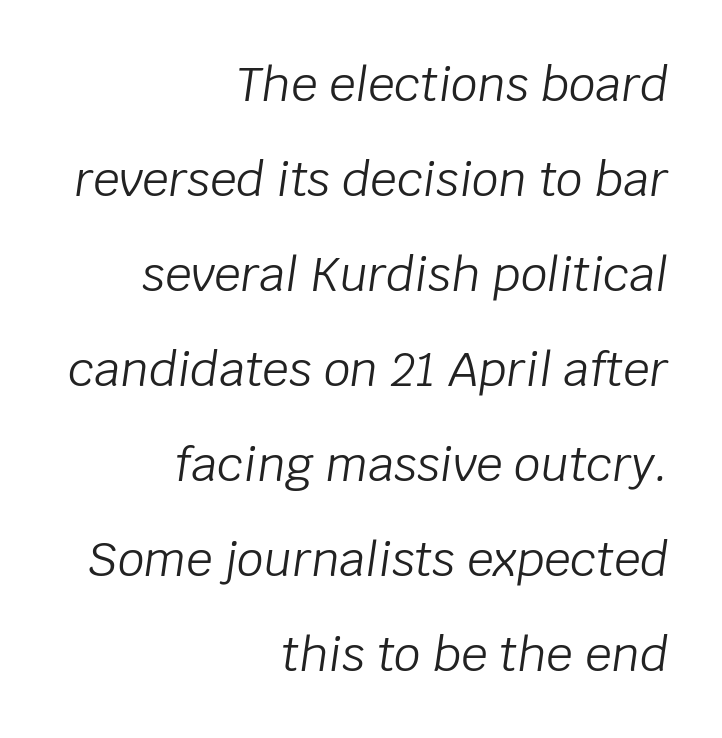
The image shows 47 px light type, italic (leaning right); set right-aligned, loose line spacing (2.02x), normal letter spacing, not underlined; low stroke contrast and a large x-height.
